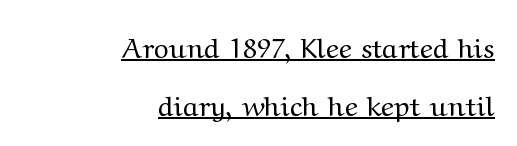
Spacing verdict: proportional, widths tailored to each character. Unbolded letterforms with no extra heft. The type sits square on the baseline with zero lean. Each word holds together tightly as a unit, with standard inter-letter gaps.
